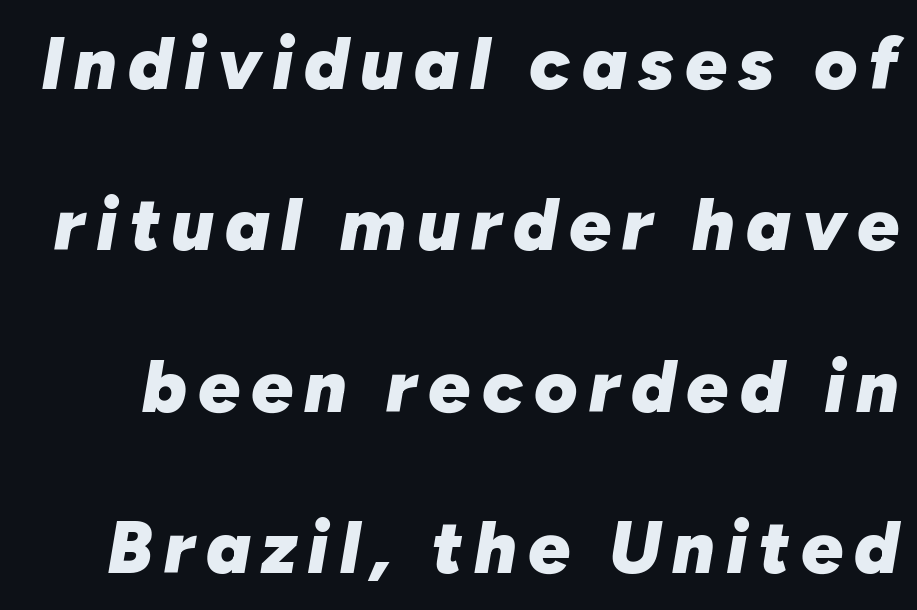
Each glyph is drawn with heavy, bold strokes. Nobody drew a line under any word here. The rendering uses natural spacing where letterforms have individual widths. Tall strokes in this sample are angled rather than plumb.
